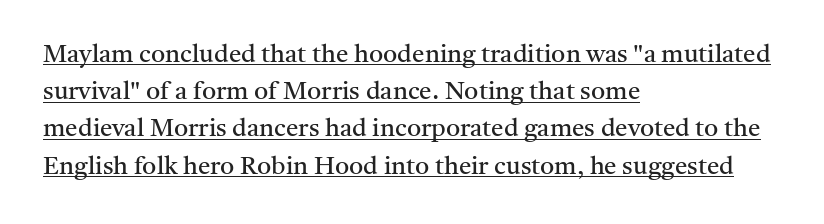
{"italic": "no", "bold": "no", "underline": "yes", "align": "left", "line_spacing": "normal", "line_spacing_ratio": 1.49, "letter_spacing": "normal", "letter_spacing_em": 0.0, "glyph_px": 25}
